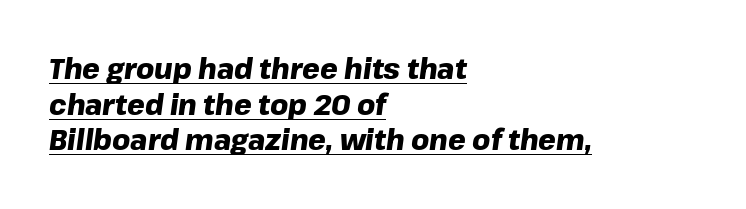
Short and long lines alike share a common starting point at left. The rendering uses the underline text-decoration. Here the designer chose a conventional face with non-uniform glyph widths. When letters slant like this, we call the style italic. In terms of leading, this rendering sits right in the middle.
